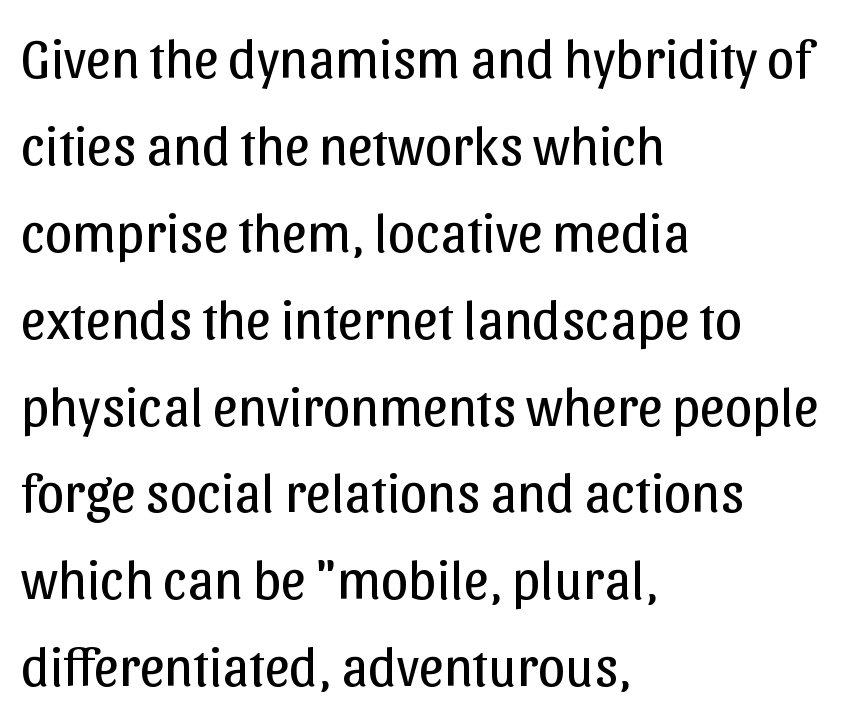
Q: Is the text bold? A: No.
Q: Is the text italic (slanted)? A: No, it is upright.
Q: Is the typeface a serif or a sans-serif typeface? A: Sans-serif.
Q: Is the text underlined? A: No.
Q: How is the paragraph aligned? A: Left-aligned.
Q: Is the spacing between letters normal or unusually wide? A: Normal.
Q: Is the spacing between lines tight, normal or loose? A: Normal.
Q: Width (condensed, normal, or wide)? A: Normal.
Q: Stroke contrast? A: Low.
Q: x-height? A: Medium.
Q: Monospaced? A: No.
